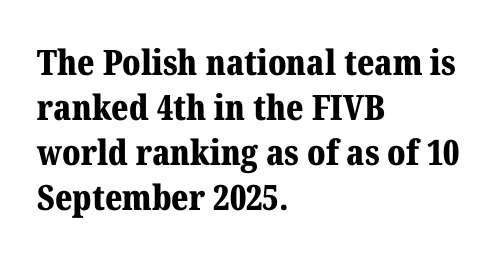
The image shows 35 px bold serif type, upright; set left-aligned, normal line spacing (1.29x), normal letter spacing, not underlined; medium stroke contrast and a medium x-height.
